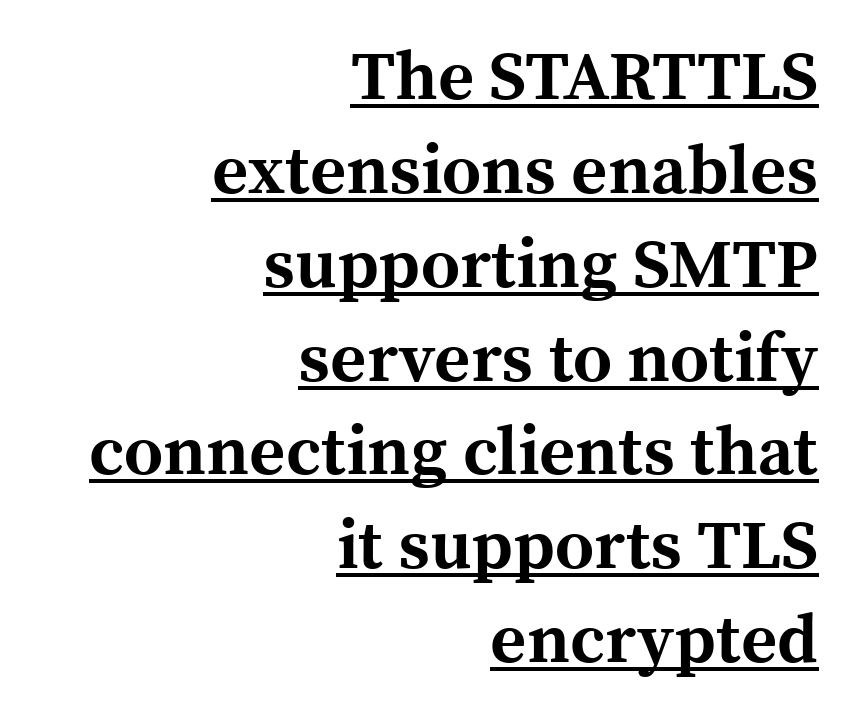
The image shows 69 px bold serif type, upright; set right-aligned, normal line spacing (1.36x), normal letter spacing, underlined; a medium x-height.
